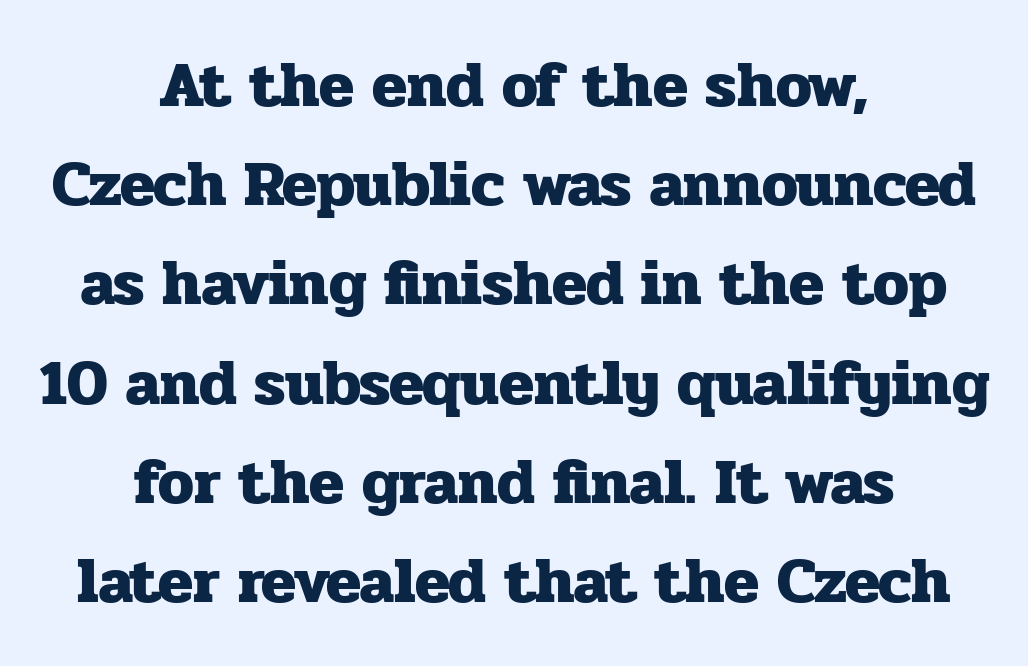
{"serif": "yes", "italic": "no", "bold": "yes", "weight": "heavy", "width": "normal", "stroke_contrast": "low", "x_height": "medium", "monospaced": "no", "underline": "no", "align": "center", "line_spacing": "normal", "line_spacing_ratio": 1.55, "letter_spacing": "normal", "letter_spacing_em": 0.0, "glyph_px": 64}
